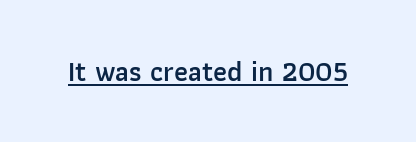
Q: Is the text bold? A: Semi-bold.
Q: Is the text italic (slanted)? A: No, it is upright.
Q: Is the typeface a serif or a sans-serif typeface? A: Sans-serif.
Q: Is the text underlined? A: Yes.
Q: Is the spacing between letters normal or unusually wide? A: Normal.
Q: Width (condensed, normal, or wide)? A: Normal.
Q: Stroke contrast? A: Low.
Q: x-height? A: Medium.
Q: Monospaced? A: No.
